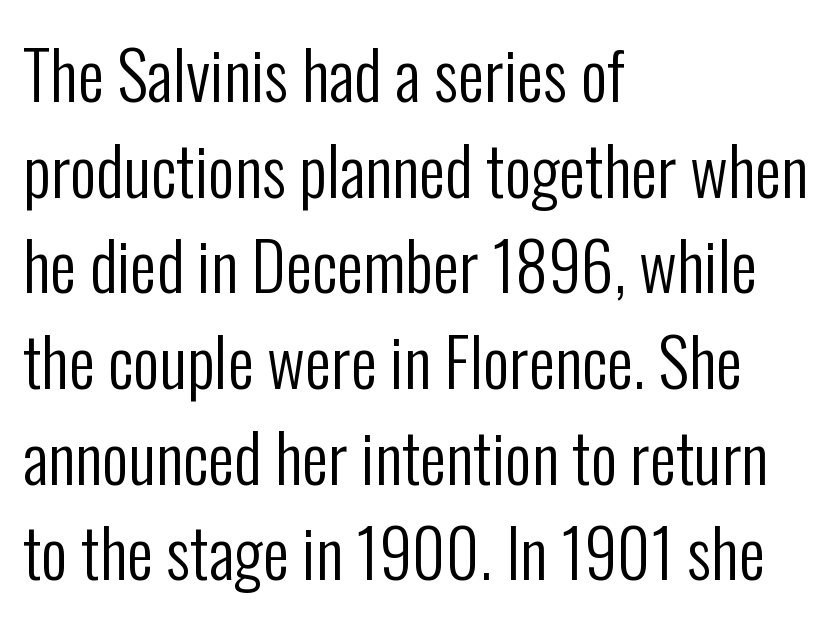
Words appear dense and cohesive because spacing is normal. The lettering stays uniformly vertical, giving the passage a roman look. Each letter keeps its own natural width here, so spacing adapts to shape. Rule under the text: the space is simply empty.
